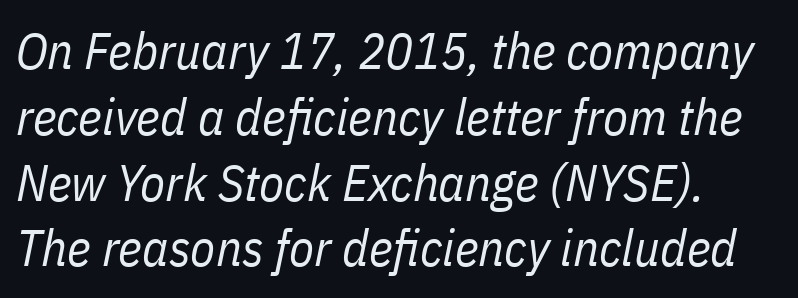
The image shows 51 px regular-weight, condensed type, italic (leaning right); set left-aligned, normal line spacing (1.29x), normal letter spacing, not underlined; low stroke contrast and a medium x-height.
